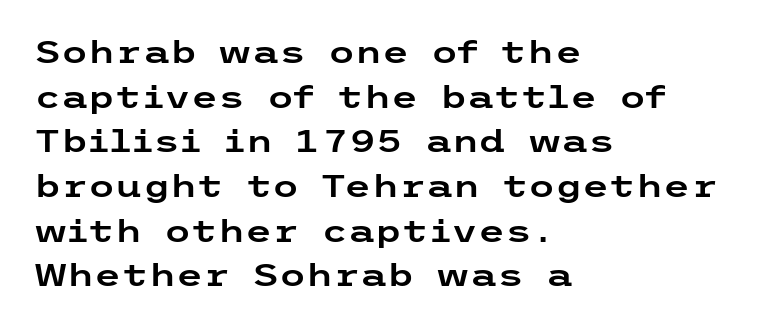
Q: Is the text italic (slanted)? A: No, it is upright.
Q: Is the typeface a serif or a sans-serif typeface? A: Sans-serif.
Q: Is the text underlined? A: No.
Q: How is the paragraph aligned? A: Left-aligned.
Q: Is the spacing between letters normal or unusually wide? A: Normal.
Q: Is the spacing between lines tight, normal or loose? A: Normal.
Q: Width (condensed, normal, or wide)? A: Wide.
Q: Stroke contrast? A: Low.
Q: x-height? A: Medium.
